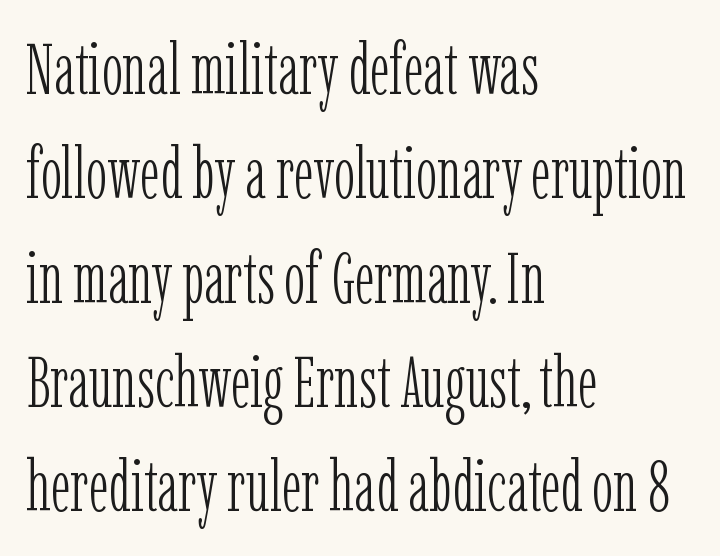
Q: Is the text bold? A: No.
Q: Is the text italic (slanted)? A: No, it is upright.
Q: Is the typeface a serif or a sans-serif typeface? A: Serif.
Q: Is the text underlined? A: No.
Q: How is the paragraph aligned? A: Left-aligned.
Q: Is the spacing between letters normal or unusually wide? A: Normal.
Q: Is the spacing between lines tight, normal or loose? A: Normal.
Q: Width (condensed, normal, or wide)? A: Condensed.
Q: Stroke contrast? A: Low.
Q: x-height? A: Medium.
Q: Monospaced? A: No.
